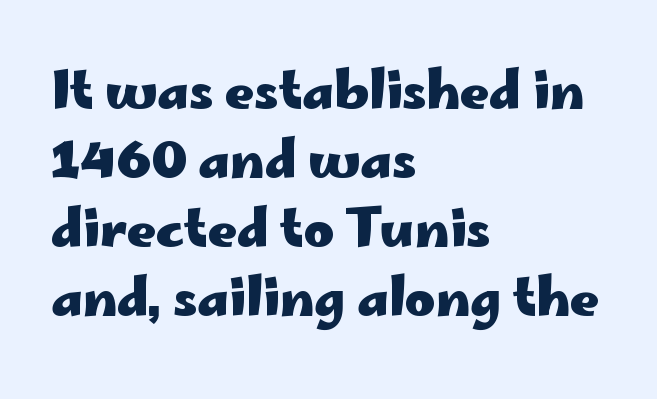
The type family on display is of the sans-serif kind. Varying glyph widths throughout — classic text-font behaviour. The letters stand straight up with perfectly vertical stems. Bold? Absolutely — the strokes are thick and heavy. Clear beneath every line of the passage. The gaps between neighbouring characters are ordinary and unremarkable.
